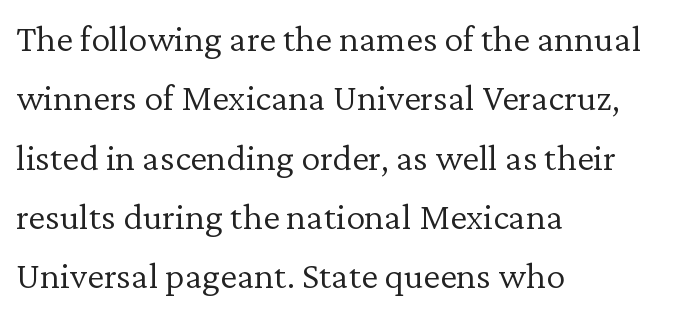
The image shows 38 px light serif type, upright; set left-aligned, normal line spacing (1.56x), normal letter spacing, not underlined; low stroke contrast and a medium x-height.
